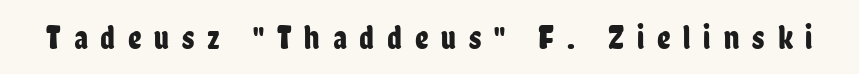
The face used here is proportionally spaced, like ordinary book or web type. Look at the tracking — it's clearly loosened, letters drifting apart. Upright lettering throughout. Has an underline been added? It has not. Serifs: no, the terminals of the letterforms are clean.
